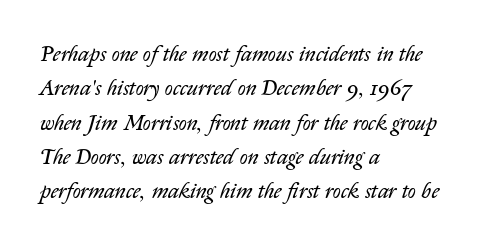
Q: Is the text bold? A: No.
Q: Is the text italic (slanted)? A: Yes, it leans right by about 14 degrees.
Q: Is the text underlined? A: No.
Q: How is the paragraph aligned? A: Left-aligned.
Q: Is the spacing between letters normal or unusually wide? A: Normal.
Q: Is the spacing between lines tight, normal or loose? A: Normal.
